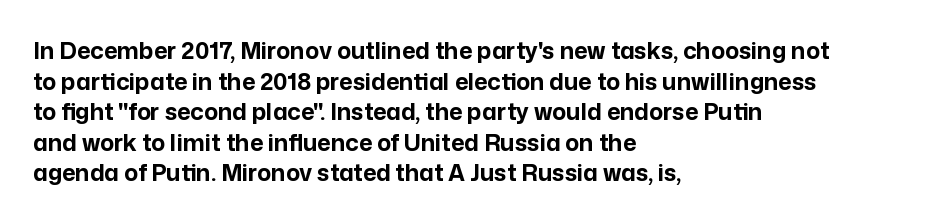
Nobody touched the tracking dial on this one. Heft: maximum for text — a bold. The rendering anchors every line to the left-hand side. The line-height multiplier appears to be the usual default.
